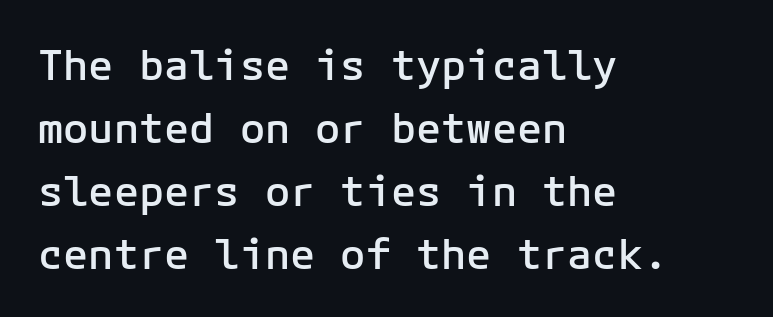
The image shows 42 px semibold sans-serif type, upright, monospaced; set left-aligned, normal line spacing (1.5x), normal letter spacing, not underlined; low stroke contrast and a medium x-height.
